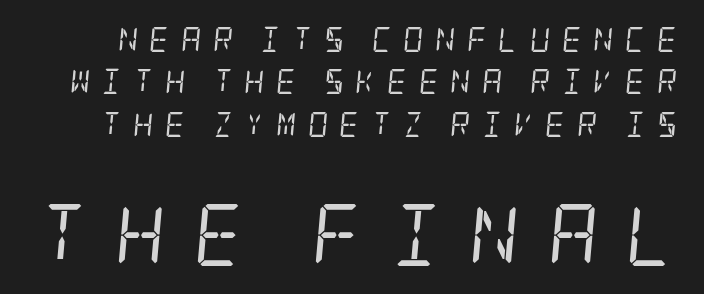
{"serif": "yes", "italic": "yes", "lean": "right", "slant_degrees": 5, "bold": "no", "weight": "regular", "width": "condensed", "stroke_contrast": "low", "x_height": "large", "underline": "no", "line_spacing": "normal", "line_spacing_ratio": 1.7, "letter_spacing": "wide", "letter_spacing_em": 0.45, "larger_block": "second", "size_ratio": 2.48, "glyph_px": 62}
